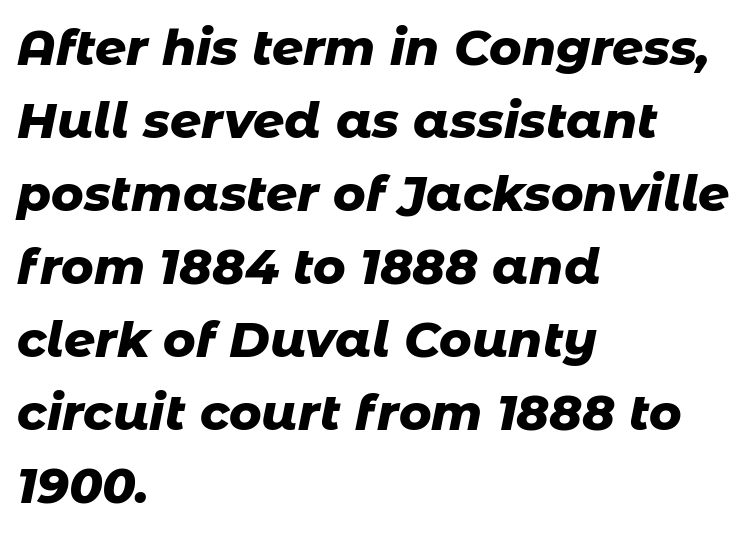
{"italic": "yes", "lean": "right", "slant_degrees": 11, "bold": "yes", "weight": "heavy", "width": "normal", "stroke_contrast": "low", "x_height": "medium", "monospaced": "no", "underline": "no", "align": "left", "line_spacing": "normal", "line_spacing_ratio": 1.49, "letter_spacing": "normal", "letter_spacing_em": 0.0, "glyph_px": 49}
